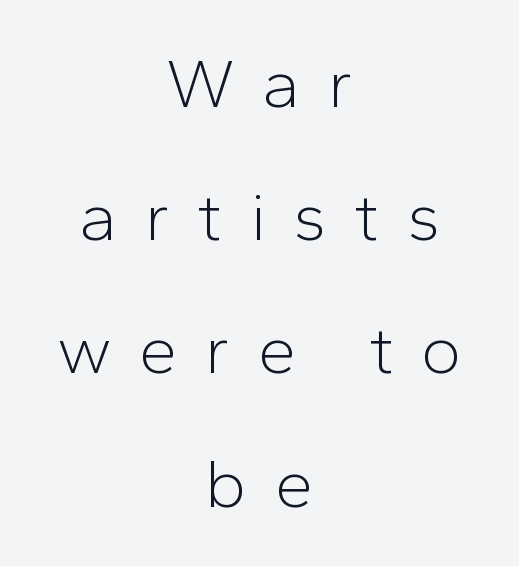
{"serif": "no", "italic": "no", "bold": "no", "weight": "light", "width": "normal", "stroke_contrast": "low", "x_height": "medium", "monospaced": "no", "underline": "no", "align": "center", "line_spacing": "loose", "line_spacing_ratio": 1.93, "letter_spacing": "wide", "letter_spacing_em": 0.4, "glyph_px": 69}
